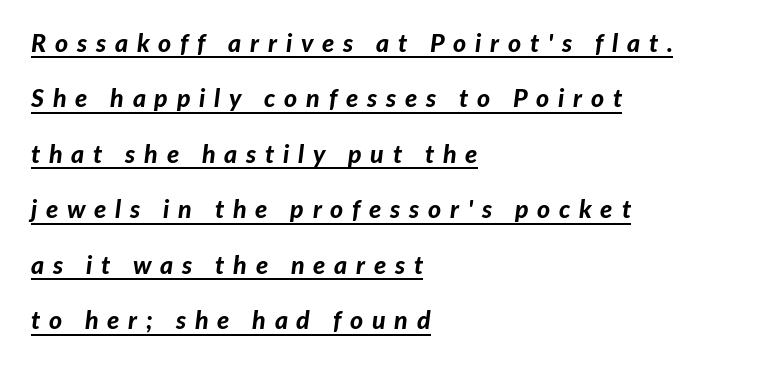
Successive baselines arrive slowly, with a big drop between each. Horizontal alignment here is leftward, the default for most running prose. The tracking reads as deliberately expanded to a designer's eye. The letters are slanted; this is an italic face.
